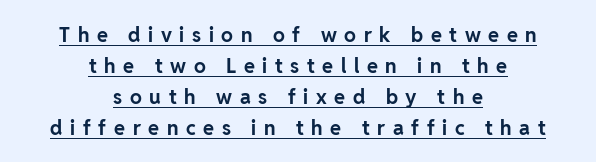
The image shows 20 px bold type, upright; set centered, normal line spacing (1.55x), unusually wide letter spacing (+0.38 em), underlined.
